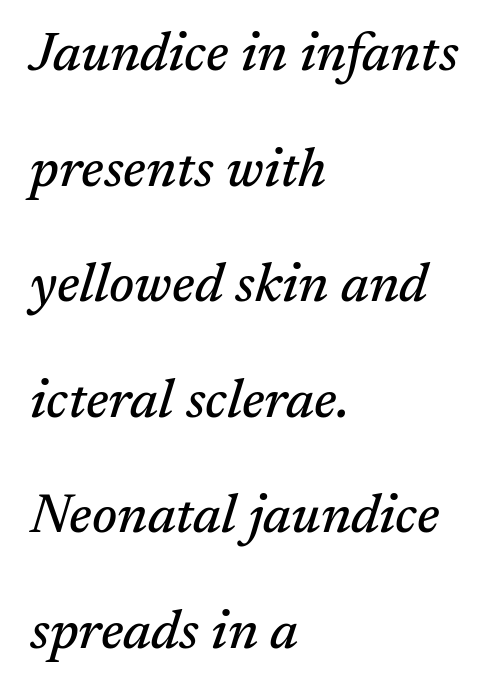
A typesetter would call this zero additional tracking. A bare baseline throughout the passage. The rendering uses natural spacing where letterforms have individual widths. The setting favours the left margin, as ordinary paragraphs usually do. The block of text is sparse from top to bottom, with ample space between rows.
